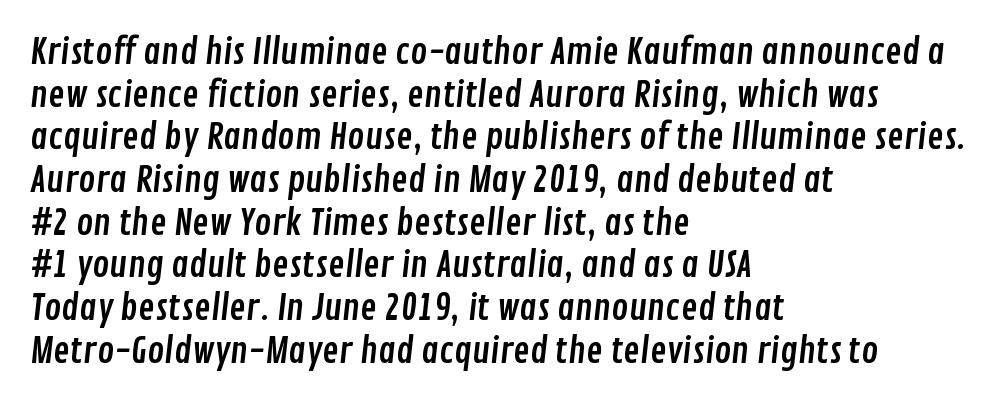
Nobody touched the tracking dial on this one. The foot of each line stays bare and open. The setting favours the left margin, as ordinary paragraphs usually do. The passage shown is typed in a proportional face where columns would drift. Does the type have serifs? No, each stem ends abruptly.
